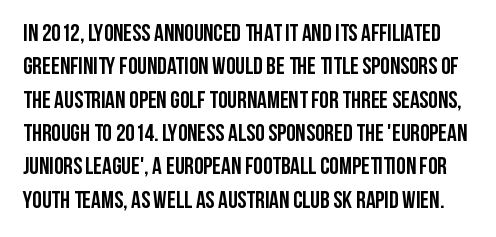
{"italic": "no", "bold": "yes", "underline": "no", "line_spacing": "normal", "line_spacing_ratio": 1.39, "letter_spacing": "normal", "letter_spacing_em": 0.0, "glyph_px": 24}
